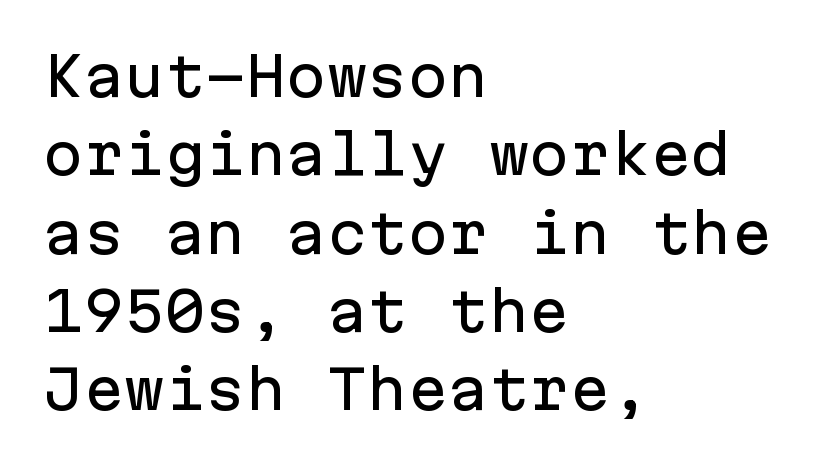
Think of a typewriter: that constant character pitch is what you see here. The axis of the letterforms is exactly vertical. The rag falls on the right side of this text block. The lines sit at an ordinary, default distance from one another. Look at the bottom of the vertical strokes: they stop flat, with no serifs. Decoration check: the copy has no underline.
